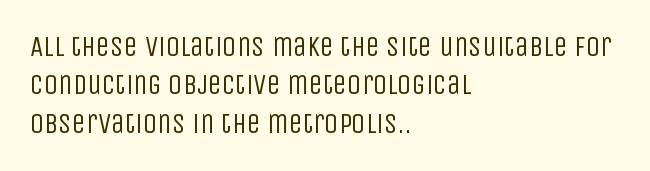
The image shows 28 px regular-weight, condensed sans-serif type, upright; set left-aligned, normal line spacing (1.37x), normal letter spacing, not underlined; low stroke contrast and a large x-height.
